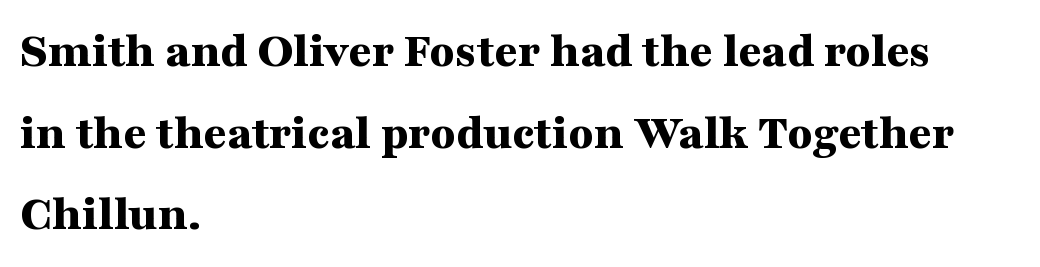
{"serif": "yes", "italic": "no", "bold": "yes", "weight": "bold", "width": "wide", "stroke_contrast": "medium", "x_height": "medium", "monospaced": "no", "underline": "no", "align": "left", "line_spacing": "normal", "line_spacing_ratio": 1.6, "letter_spacing": "normal", "letter_spacing_em": 0.0, "glyph_px": 51}
